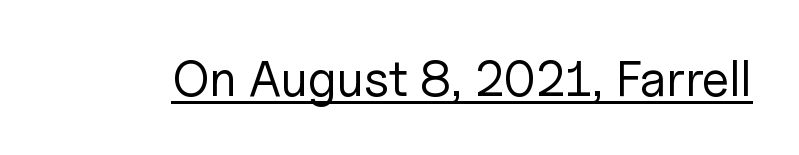
Stroke thickness stays within the range of a standard reading face or lighter. Type style note: lacks serifs. This sample has the flowing, uneven cadence of proportional lettering. This rendering features underlined lettering. You can tell it's not italic because the verticals are truly vertical. The letters sit at their default tracking, neither squeezed nor spread.
